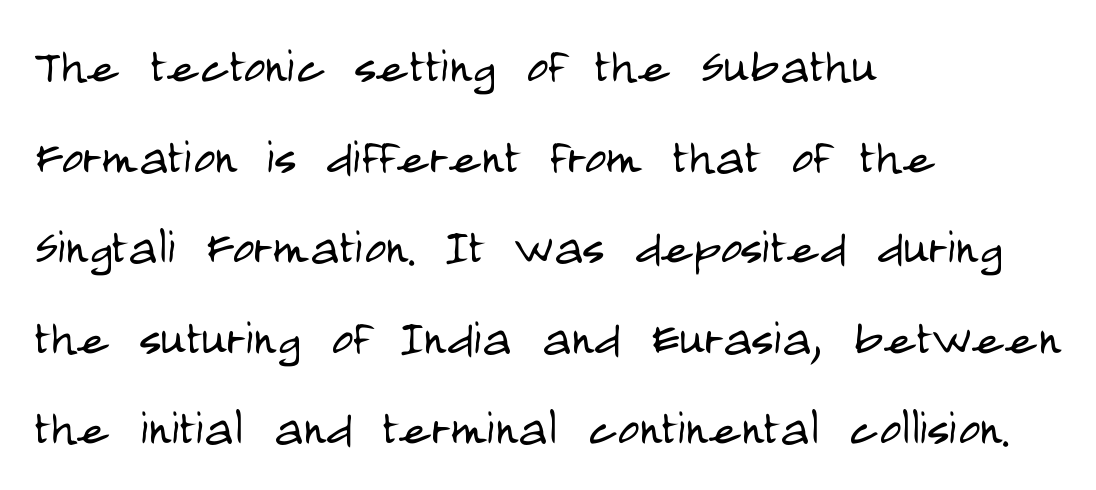
Q: Is the text bold? A: No.
Q: Is the text italic (slanted)? A: No, it is upright.
Q: Is the typeface a serif or a sans-serif typeface? A: Sans-serif.
Q: Is the text underlined? A: No.
Q: How is the paragraph aligned? A: Left-aligned.
Q: Is the spacing between letters normal or unusually wide? A: Normal.
Q: Is the spacing between lines tight, normal or loose? A: Normal.
Q: Width (condensed, normal, or wide)? A: Condensed.
Q: Stroke contrast? A: Low.
Q: x-height? A: Large.
Q: Monospaced? A: No.
